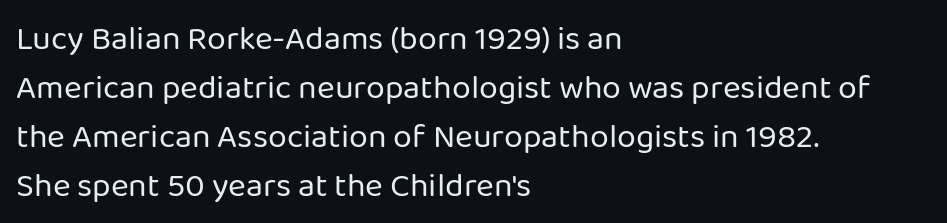
Q: Is the text bold? A: No.
Q: Is the text italic (slanted)? A: No, it is upright.
Q: Is the typeface a serif or a sans-serif typeface? A: Sans-serif.
Q: Is the text underlined? A: No.
Q: How is the paragraph aligned? A: Left-aligned.
Q: Is the spacing between letters normal or unusually wide? A: Normal.
Q: Is the spacing between lines tight, normal or loose? A: Normal.
Q: Width (condensed, normal, or wide)? A: Normal.
Q: Stroke contrast? A: Low.
Q: x-height? A: Medium.
Q: Monospaced? A: No.
